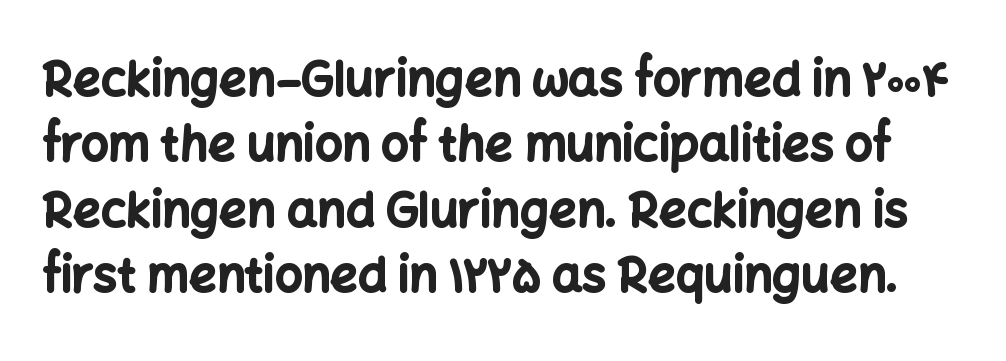
The image shows 48 px bold sans-serif type, upright; set normal line spacing (1.36x), normal letter spacing, not underlined; low stroke contrast and a medium x-height.
